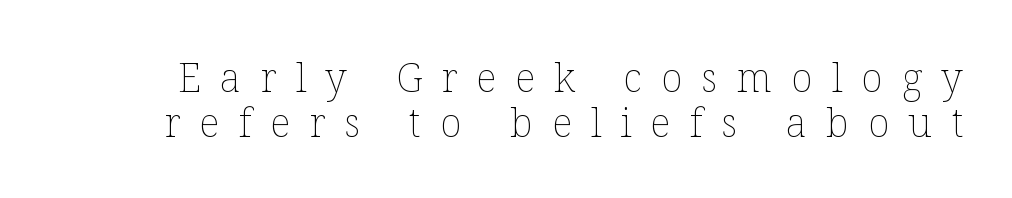
The image shows 40 px thin type, upright; set tight line spacing (1.12x), unusually wide letter spacing (+0.48 em), not underlined; low stroke contrast and a medium x-height.
